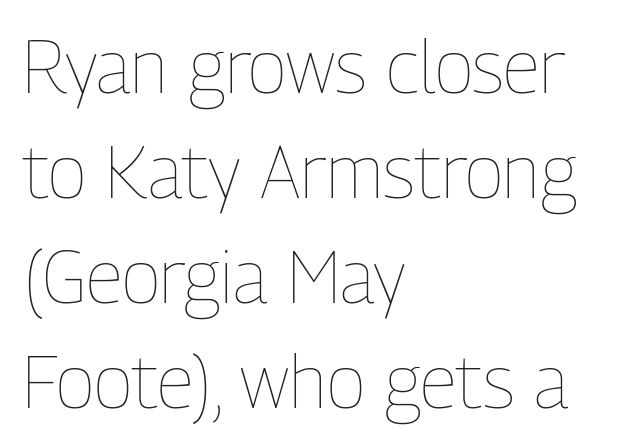
{"italic": "no", "bold": "no", "weight": "thin", "width": "condensed", "stroke_contrast": "low", "x_height": "medium", "monospaced": "no", "underline": "no", "align": "left", "line_spacing": "normal", "line_spacing_ratio": 1.44, "letter_spacing": "normal", "letter_spacing_em": 0.0, "glyph_px": 73}
